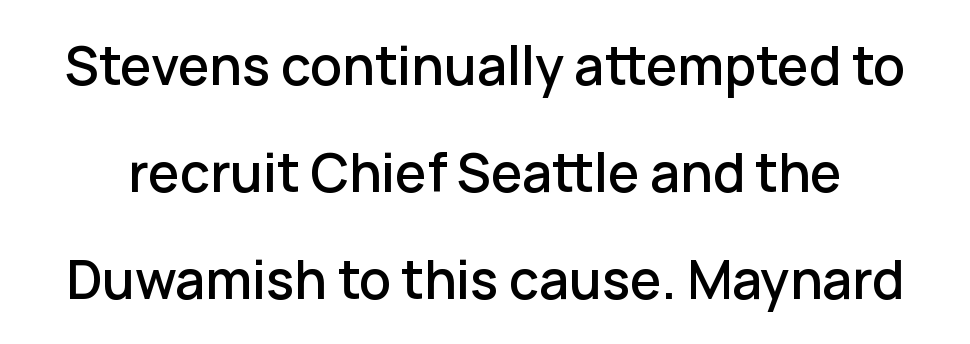
The image shows 53 px sans-serif type, upright; set loose line spacing (2.02x), normal letter spacing, not underlined; low stroke contrast and a medium x-height.
